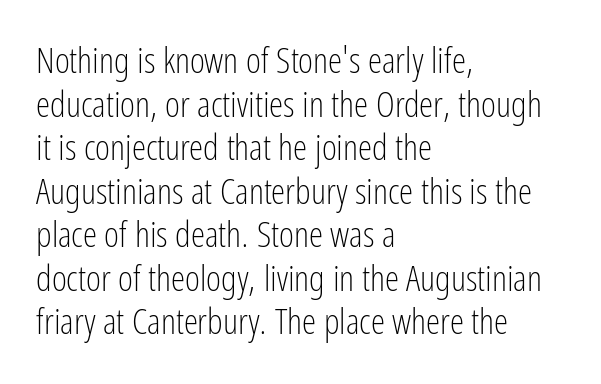
The image shows 36 px light, condensed sans-serif type, upright; set left-aligned, line spacing 1.21x, normal letter spacing, not underlined; low stroke contrast and a medium x-height.
